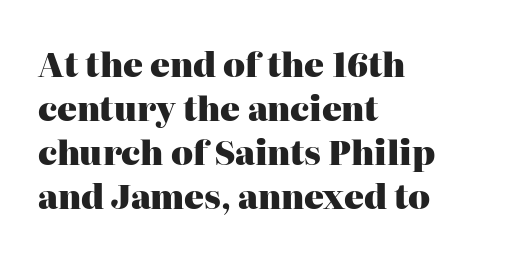
{"serif": "yes", "italic": "no", "bold": "yes", "weight": "heavy", "width": "normal", "stroke_contrast": "high", "x_height": "medium", "monospaced": "no", "underline": "no", "align": "left", "line_spacing": "normal", "line_spacing_ratio": 1.33, "letter_spacing": "normal", "letter_spacing_em": 0.0, "glyph_px": 33}
